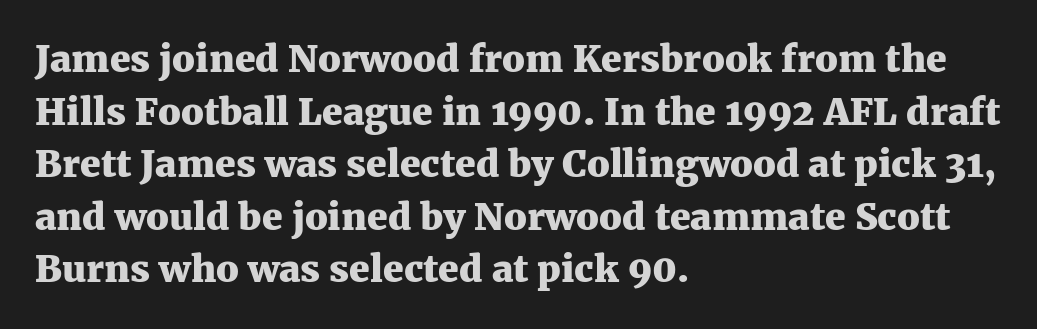
The image shows 37 px heavy serif type, upright; set left-aligned, normal line spacing (1.42x), normal letter spacing, not underlined; medium stroke contrast and a medium x-height.
